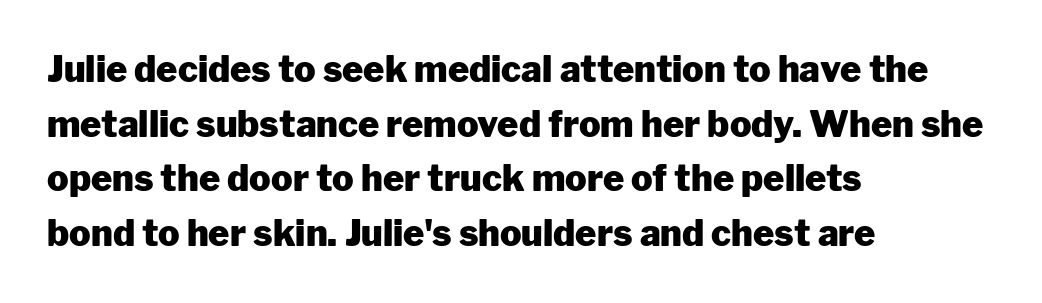
{"serif": "no", "italic": "no", "bold": "yes", "weight": "heavy", "width": "normal", "stroke_contrast": "low", "x_height": "medium", "monospaced": "no", "underline": "no", "align": "left", "line_spacing": "normal", "line_spacing_ratio": 1.52, "letter_spacing": "normal", "letter_spacing_em": 0.0, "glyph_px": 36}
